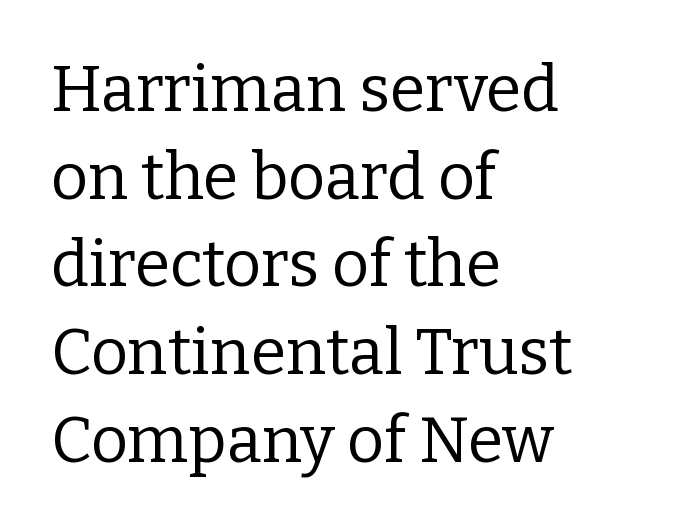
The image shows 64 px regular-weight serif type, upright; set left-aligned, normal line spacing (1.37x), normal letter spacing, not underlined; low stroke contrast and a medium x-height.
